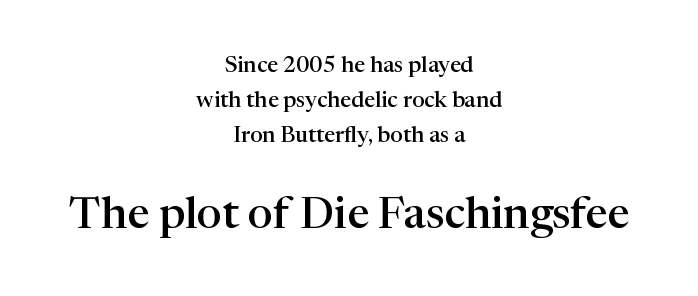
Q: Is the text bold? A: Semi-bold.
Q: Is the text italic (slanted)? A: No, it is upright.
Q: Is the typeface a serif or a sans-serif typeface? A: Serif.
Q: Is the text underlined? A: No.
Q: How is the paragraph aligned? A: Centered.
Q: Is the spacing between letters normal or unusually wide? A: Normal.
Q: Is the spacing between lines tight, normal or loose? A: Normal.
Q: Which block of text is set in a larger size, the first (top) or the second (bottom)? A: The second (bottom) one.
Q: Width (condensed, normal, or wide)? A: Normal.
Q: Stroke contrast? A: High.
Q: x-height? A: Medium.
Q: Monospaced? A: No.
